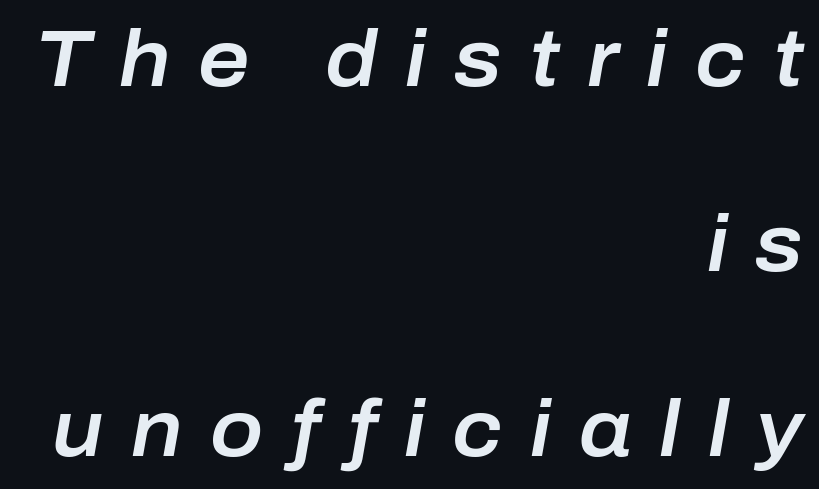
Q: Is the text italic (slanted)? A: Yes, it leans right by about 10 degrees.
Q: Is the text underlined? A: No.
Q: How is the paragraph aligned? A: Right-aligned.
Q: Is the spacing between letters normal or unusually wide? A: Unusually wide.
Q: Is the spacing between lines tight, normal or loose? A: Loose.
Q: Width (condensed, normal, or wide)? A: Normal.
Q: Stroke contrast? A: Low.
Q: x-height? A: Medium.
Q: Monospaced? A: No.
